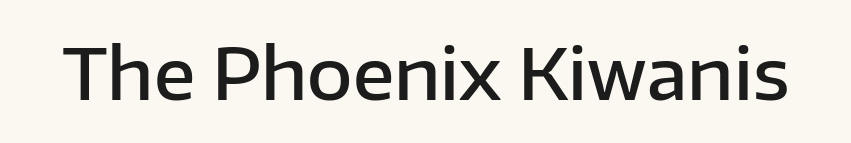
The image shows 70 px semibold sans-serif type, upright; set normal letter spacing, not underlined; low stroke contrast and a medium x-height.
